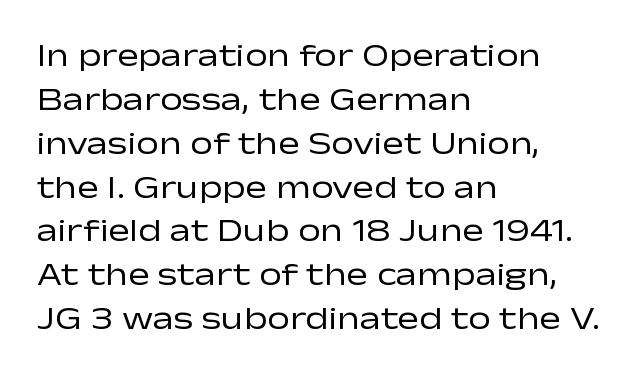
{"serif": "no", "italic": "no", "bold": "no", "weight": "regular", "width": "wide", "stroke_contrast": "low", "x_height": "medium", "monospaced": "no", "underline": "no", "align": "left", "line_spacing": "normal", "line_spacing_ratio": 1.37, "letter_spacing": "normal", "letter_spacing_em": 0.0, "glyph_px": 32}
